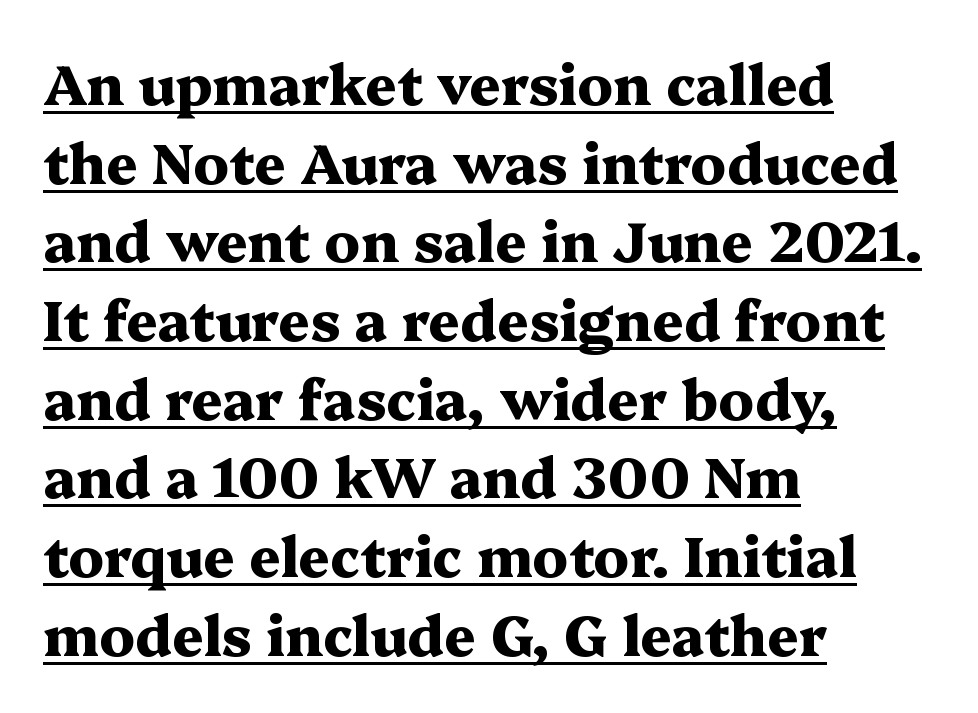
The image shows 55 px heavy, wide serif type, upright; set left-aligned, normal line spacing (1.43x), normal letter spacing, underlined; medium stroke contrast and a medium x-height.
